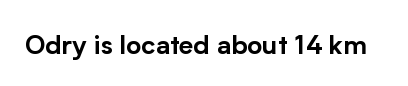
The image shows 26 px text type, upright; set normal letter spacing, not underlined.
